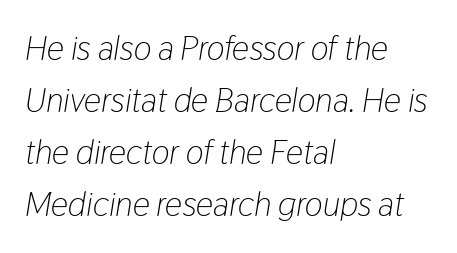
Stroke mass is kept to a normal reading level or below. Does the leading feel generous? No, just average. These lines keep a tight, regular rhythm from letter to letter. In terms of posture, this sample is oblique. The rendering uses natural spacing where letterforms have individual widths. The space directly below the letters is spotless.
